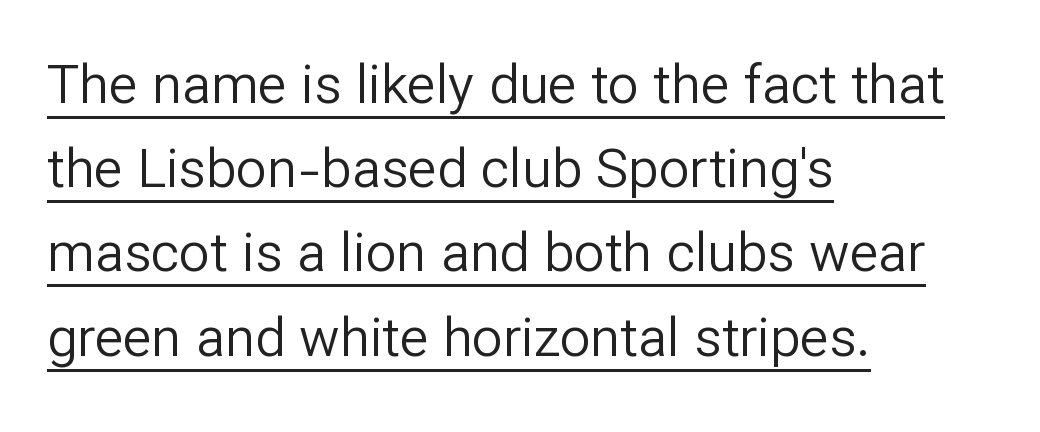
Q: Is the text bold? A: No.
Q: Is the text italic (slanted)? A: No, it is upright.
Q: Is the typeface a serif or a sans-serif typeface? A: Sans-serif.
Q: Is the text underlined? A: Yes.
Q: How is the paragraph aligned? A: Left-aligned.
Q: Is the spacing between letters normal or unusually wide? A: Normal.
Q: Is the spacing between lines tight, normal or loose? A: Normal.
Q: Width (condensed, normal, or wide)? A: Normal.
Q: Stroke contrast? A: Low.
Q: x-height? A: Medium.
Q: Monospaced? A: No.
